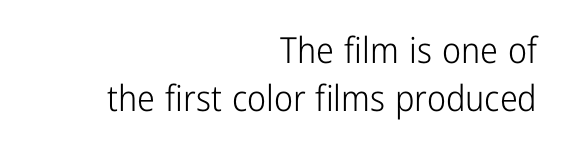
Q: Is the text bold? A: No.
Q: Is the text italic (slanted)? A: No, it is upright.
Q: Is the typeface a serif or a sans-serif typeface? A: Sans-serif.
Q: Is the text underlined? A: No.
Q: How is the paragraph aligned? A: Right-aligned.
Q: Is the spacing between letters normal or unusually wide? A: Normal.
Q: Is the spacing between lines tight, normal or loose? A: Normal.
Q: Width (condensed, normal, or wide)? A: Condensed.
Q: Stroke contrast? A: Low.
Q: x-height? A: Medium.
Q: Monospaced? A: No.
